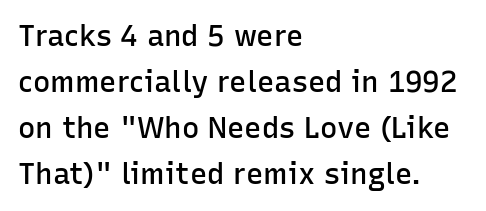
The image shows 29 px semibold sans-serif type, upright; set left-aligned, normal line spacing (1.59x), normal letter spacing, not underlined; low stroke contrast and a medium x-height.
